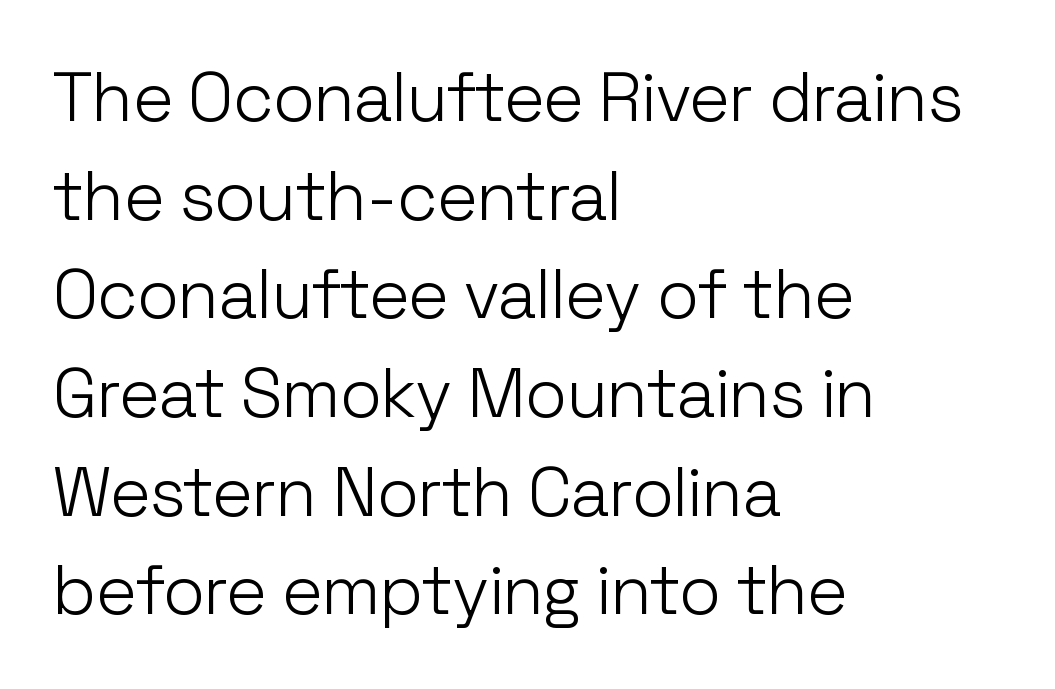
Every character sits straight up, as roman type does. Glance below the letters and you will spot only blank space. Leading: standard. No feet cap the strokes, marking this as sans-serif type. These lines are rendered in a variable-pitch font.
